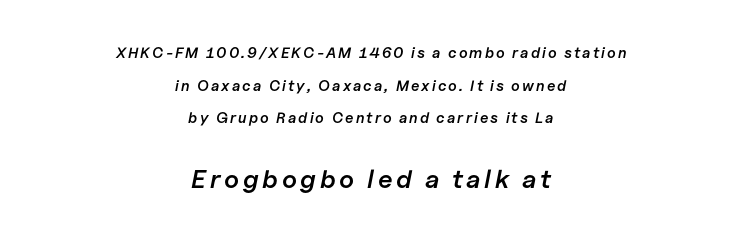
{"italic": "yes", "lean": "right", "slant_degrees": 11, "bold": "semi", "underline": "no", "align": "center", "line_spacing": "loose", "line_spacing_ratio": 2.18, "larger_block": "second", "size_ratio": 1.73, "glyph_px": 26}
